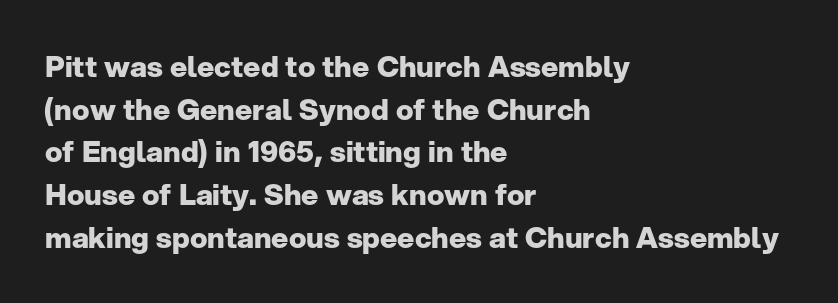
The image shows 29 px heavy sans-serif type, upright; set left-aligned, normal line spacing (1.47x), normal letter spacing, not underlined; low stroke contrast and a medium x-height.
